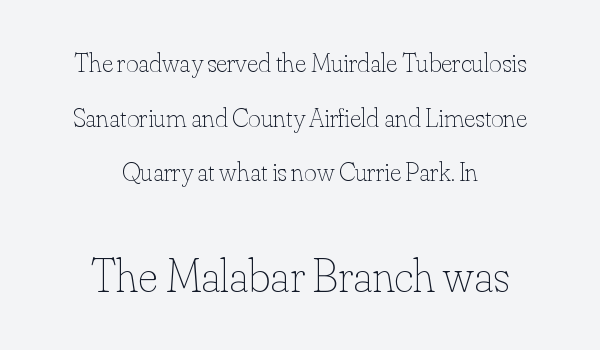
Bare-footed words on every line. Varying glyph widths throughout — classic text-font behaviour. This sample uses plain, unmodified letter spacing. Unlike italic type, these characters show no tilt at all.
